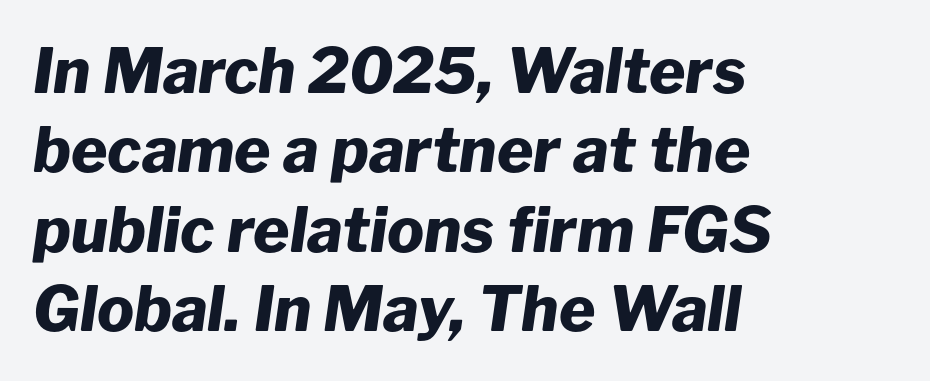
{"italic": "yes", "lean": "right", "slant_degrees": 8, "bold": "yes", "weight": "heavy", "width": "normal", "stroke_contrast": "low", "x_height": "medium", "monospaced": "no", "underline": "no", "align": "left", "line_spacing": "normal", "line_spacing_ratio": 1.28, "letter_spacing": "normal", "letter_spacing_em": 0.0, "glyph_px": 62}
